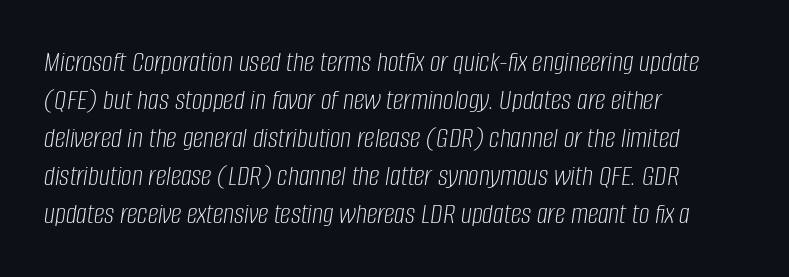
{"italic": "yes", "lean": "right", "slant_degrees": 8, "bold": "no", "weight": "light", "width": "condensed", "stroke_contrast": "low", "x_height": "large", "monospaced": "no", "underline": "no", "align": "left", "line_spacing": "normal", "line_spacing_ratio": 1.27, "letter_spacing": "normal", "letter_spacing_em": 0.0, "glyph_px": 30}
